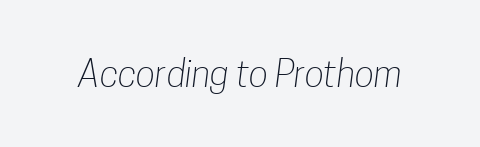
Inter-character spacing is left at the font's built-in metrics. Beneath every word, the page is bare. These lines are rendered in a variable-pitch font. Weight class: somewhere from thin through regular.
